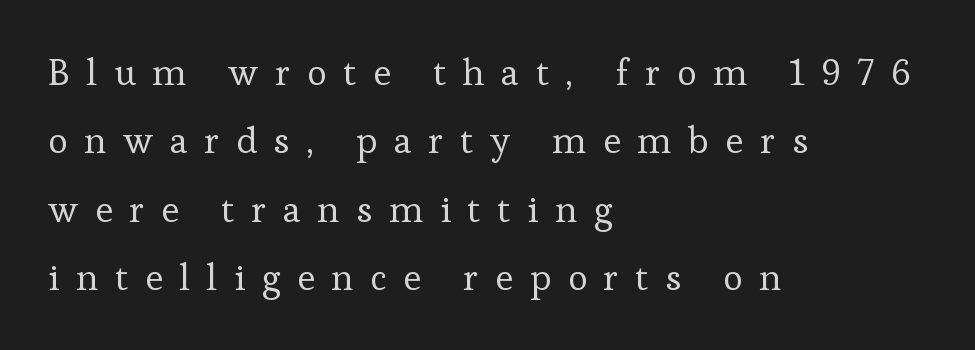
Q: Is the text bold? A: No.
Q: Is the text italic (slanted)? A: No, it is upright.
Q: Is the typeface a serif or a sans-serif typeface? A: Serif.
Q: Is the text underlined? A: No.
Q: How is the paragraph aligned? A: Left-aligned.
Q: Is the spacing between letters normal or unusually wide? A: Unusually wide.
Q: Width (condensed, normal, or wide)? A: Normal.
Q: Stroke contrast? A: Low.
Q: x-height? A: Medium.
Q: Monospaced? A: No.
